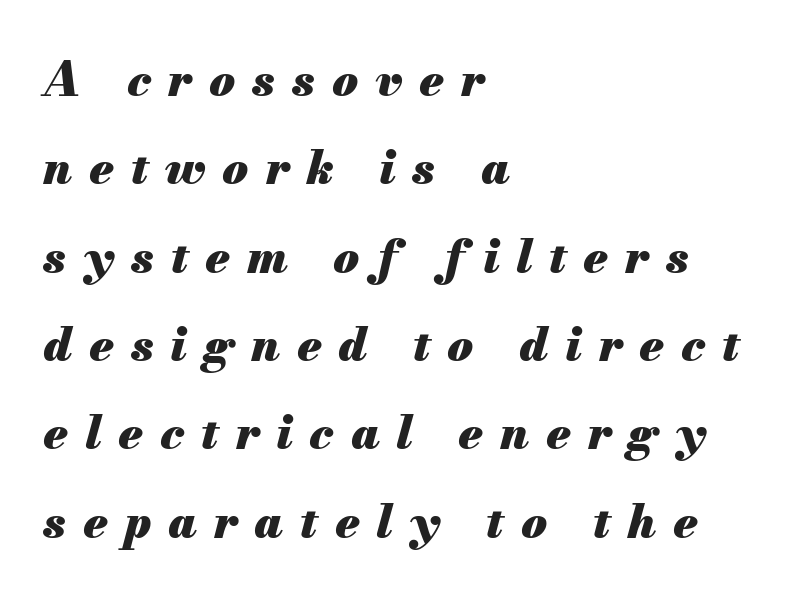
Q: Is the text bold? A: Yes.
Q: Is the text italic (slanted)? A: Yes, it leans right by about 13 degrees.
Q: Is the text underlined? A: No.
Q: How is the paragraph aligned? A: Left-aligned.
Q: Is the spacing between letters normal or unusually wide? A: Unusually wide.
Q: Width (condensed, normal, or wide)? A: Normal.
Q: Stroke contrast? A: Medium.
Q: x-height? A: Small.
Q: Monospaced? A: No.
